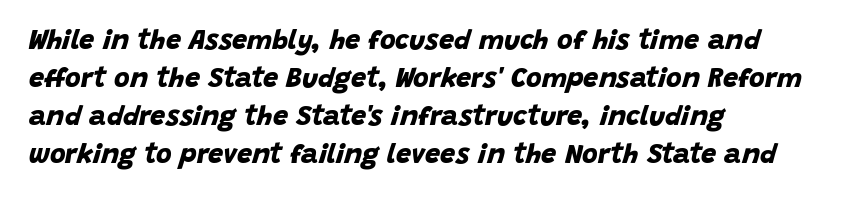
Beneath every word, the page is bare. Short note: letters normally spaced. Does the leading feel generous? No, just average. Alignment: flush left.
